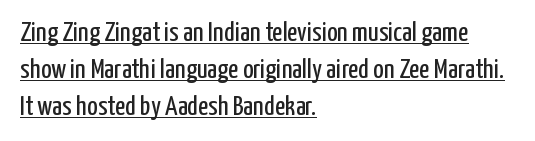
{"serif": "no", "italic": "no", "bold": "no", "weight": "regular", "width": "condensed", "stroke_contrast": "low", "x_height": "medium", "monospaced": "no", "underline": "yes", "align": "left", "line_spacing": "normal", "line_spacing_ratio": 1.32, "letter_spacing": "normal", "letter_spacing_em": 0.0, "glyph_px": 28}
